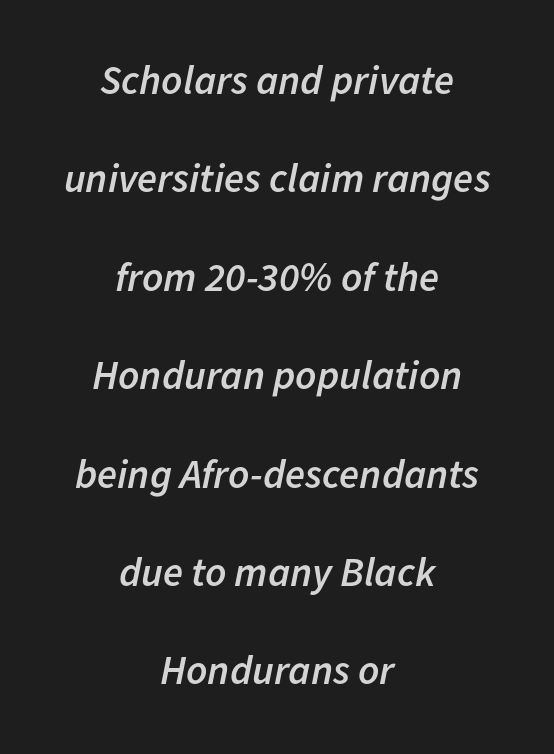
Q: Is the text bold? A: Semi-bold.
Q: Is the text italic (slanted)? A: Yes, it leans right by about 11 degrees.
Q: Is the text underlined? A: No.
Q: How is the paragraph aligned? A: Centered.
Q: Is the spacing between letters normal or unusually wide? A: Normal.
Q: Is the spacing between lines tight, normal or loose? A: Loose.
Q: Width (condensed, normal, or wide)? A: Normal.
Q: Stroke contrast? A: Low.
Q: x-height? A: Medium.
Q: Monospaced? A: No.
